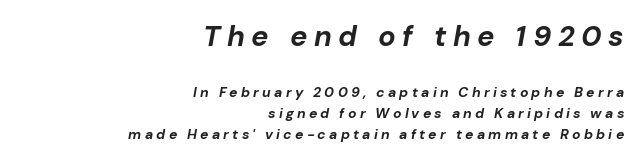
Style check: oblique. What weight is shown? A full bold with thick strokes. Quick note: underline off. The composition opens big and finishes small. This block has exactly the height ordinary leading produces. Casual observation: everything's shoved over to the right.
